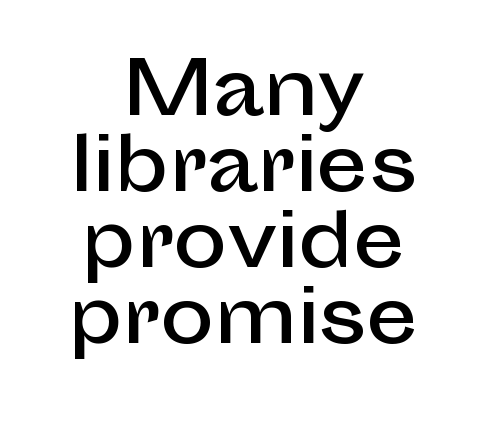
The image shows 73 px sans-serif type, upright; set centered, tight line spacing (1.04x), normal letter spacing, not underlined; low stroke contrast and a medium x-height.
